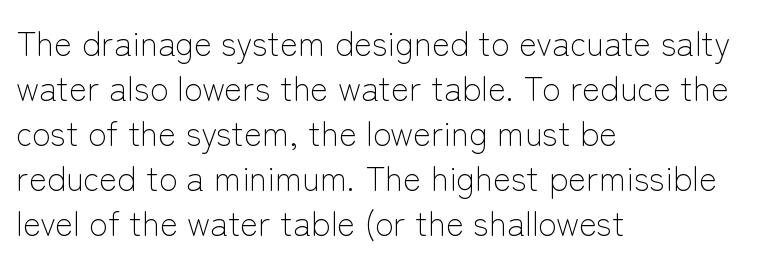
Q: Is the text bold? A: No.
Q: Is the text italic (slanted)? A: No, it is upright.
Q: Is the typeface a serif or a sans-serif typeface? A: Sans-serif.
Q: Is the text underlined? A: No.
Q: How is the paragraph aligned? A: Left-aligned.
Q: Is the spacing between letters normal or unusually wide? A: Normal.
Q: Is the spacing between lines tight, normal or loose? A: Normal.
Q: Width (condensed, normal, or wide)? A: Normal.
Q: Stroke contrast? A: Low.
Q: x-height? A: Medium.
Q: Monospaced? A: No.
